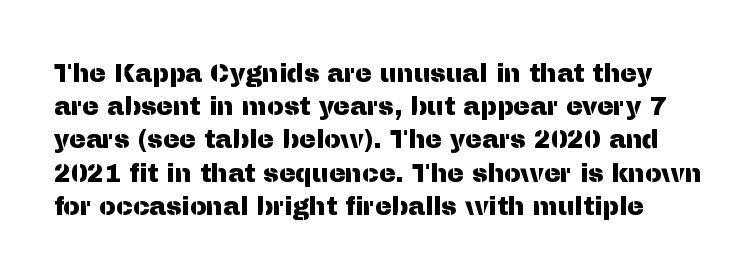
Q: Is the text italic (slanted)? A: No, it is upright.
Q: Is the text underlined? A: No.
Q: Is the spacing between letters normal or unusually wide? A: Normal.
Q: Is the spacing between lines tight, normal or loose? A: Normal.
